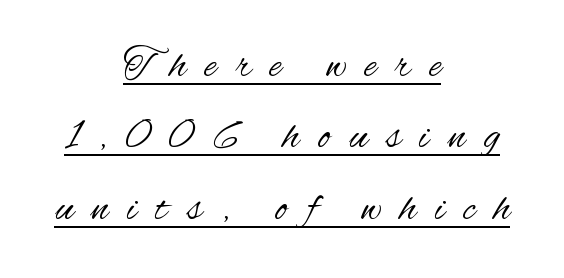
Q: Is the text bold? A: No.
Q: Is the text italic (slanted)? A: Yes.
Q: Is the typeface a serif or a sans-serif typeface? A: Sans-serif.
Q: Is the text underlined? A: Yes.
Q: How is the paragraph aligned? A: Centered.
Q: Is the spacing between letters normal or unusually wide? A: Unusually wide.
Q: Is the spacing between lines tight, normal or loose? A: Normal.
Q: Width (condensed, normal, or wide)? A: Condensed.
Q: Stroke contrast? A: Medium.
Q: x-height? A: Small.
Q: Monospaced? A: No.
